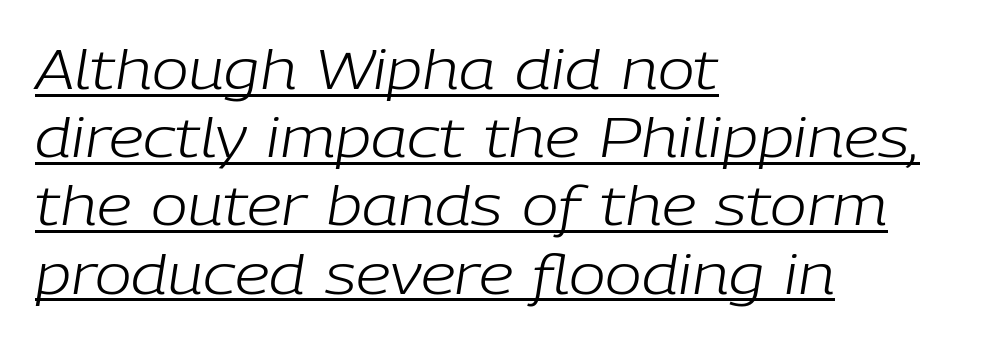
Q: Is the text bold? A: No.
Q: Is the text italic (slanted)? A: Yes, it leans right by about 9 degrees.
Q: Is the text underlined? A: Yes.
Q: How is the paragraph aligned? A: Left-aligned.
Q: Is the spacing between letters normal or unusually wide? A: Normal.
Q: Width (condensed, normal, or wide)? A: Normal.
Q: Stroke contrast? A: Low.
Q: x-height? A: Medium.
Q: Monospaced? A: No.
